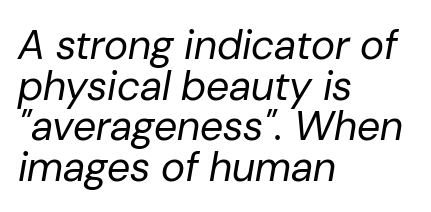
Q: Is the text bold? A: No.
Q: Is the text italic (slanted)? A: Yes, it leans right by about 10 degrees.
Q: Is the text underlined? A: No.
Q: How is the paragraph aligned? A: Left-aligned.
Q: Is the spacing between letters normal or unusually wide? A: Normal.
Q: Is the spacing between lines tight, normal or loose? A: Tight.
Q: Width (condensed, normal, or wide)? A: Normal.
Q: Stroke contrast? A: Low.
Q: x-height? A: Medium.
Q: Monospaced? A: No.
